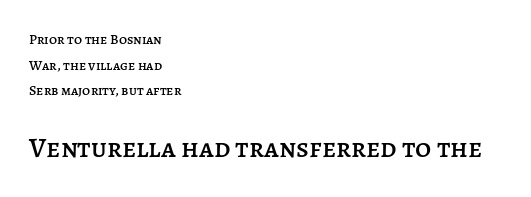
Block two is the big one; block one sits smaller above it. How are the letters spaced? Ordinarily, with no added tracking. The glyphs are unaccompanied by any horizontal stroke below them. Where is the straight margin? On the left. The face used here is proportionally spaced, like ordinary book or web type.
